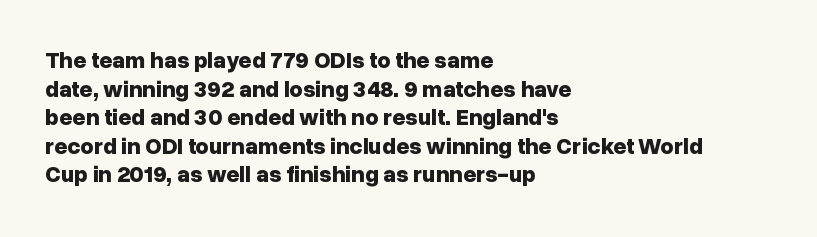
Q: Is the text bold? A: Yes.
Q: Is the text italic (slanted)? A: No, it is upright.
Q: Is the text underlined? A: No.
Q: How is the paragraph aligned? A: Left-aligned.
Q: Is the spacing between letters normal or unusually wide? A: Normal.
